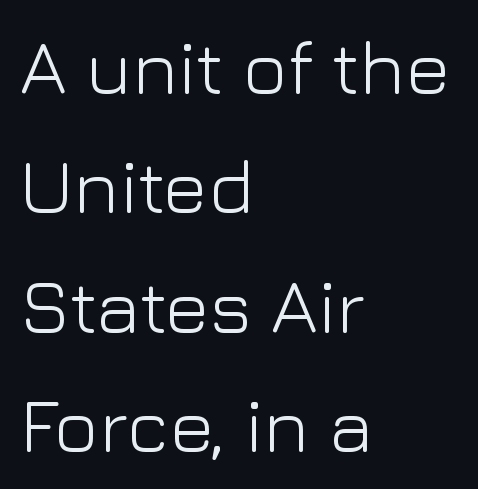
The image shows 76 px light sans-serif type, upright; set left-aligned, normal line spacing (1.57x), normal letter spacing, not underlined; low stroke contrast and a medium x-height.
